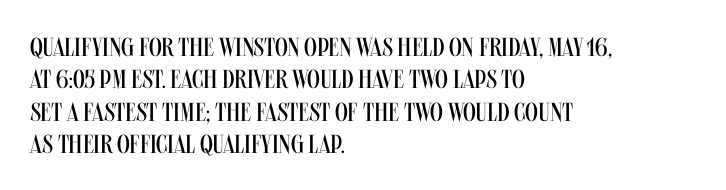
Q: Is the text bold? A: No.
Q: Is the text italic (slanted)? A: No, it is upright.
Q: Is the text underlined? A: No.
Q: How is the paragraph aligned? A: Left-aligned.
Q: Is the spacing between letters normal or unusually wide? A: Normal.
Q: Is the spacing between lines tight, normal or loose? A: Normal.
